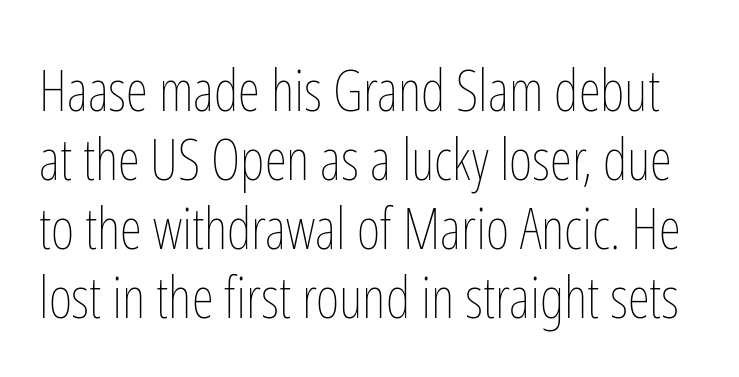
Q: Is the text bold? A: No.
Q: Is the text italic (slanted)? A: No, it is upright.
Q: Is the text underlined? A: No.
Q: Is the spacing between letters normal or unusually wide? A: Normal.
Q: Width (condensed, normal, or wide)? A: Condensed.
Q: Stroke contrast? A: Low.
Q: x-height? A: Medium.
Q: Monospaced? A: No.
